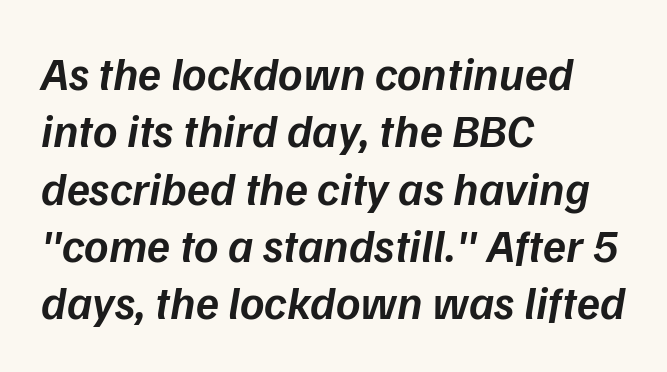
The image shows 47 px semibold type, italic (leaning right); set left-aligned, line spacing 1.22x, normal letter spacing, not underlined; low stroke contrast and a medium x-height.
